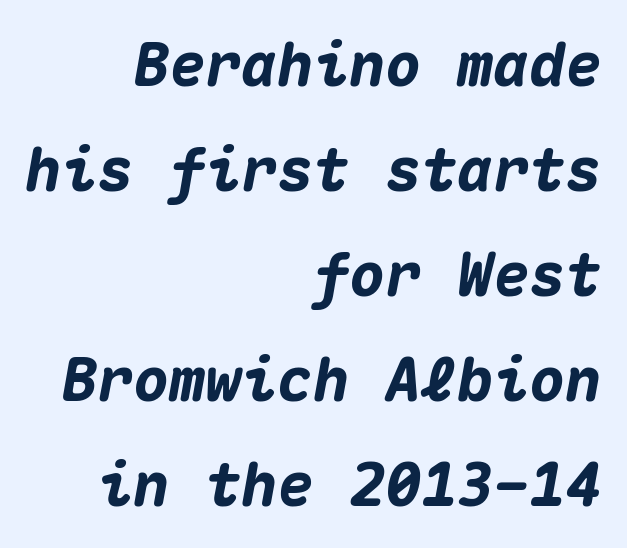
The image shows 60 px heavy type, italic (leaning right), monospaced; set right-aligned, line spacing 1.75x, normal letter spacing, not underlined; medium stroke contrast and a medium x-height.
